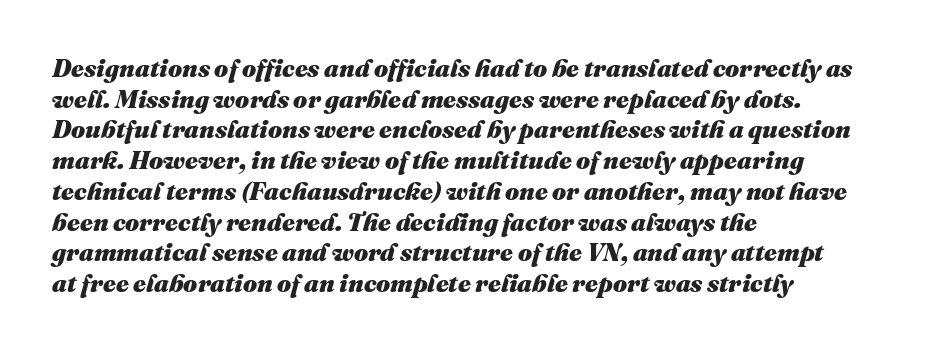
The image shows 25 px bold type, italic (leaning right); set left-aligned, line spacing 1.23x, normal letter spacing, not underlined.
